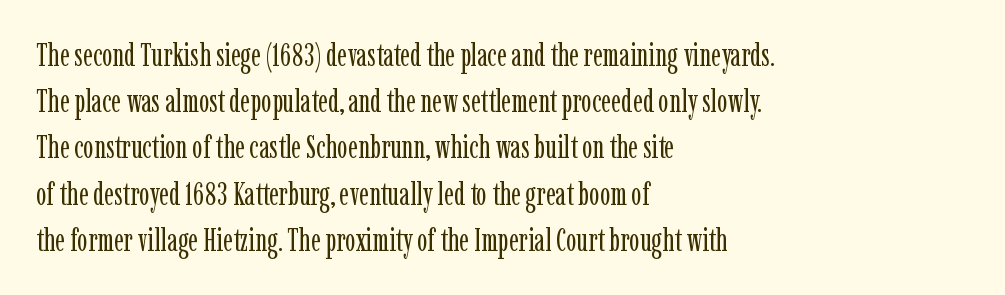
{"serif": "yes", "italic": "no", "bold": "no", "weight": "regular", "width": "condensed", "stroke_contrast": "low", "x_height": "medium", "monospaced": "no", "underline": "no", "align": "left", "line_spacing": "normal", "line_spacing_ratio": 1.49, "letter_spacing": "normal", "letter_spacing_em": 0.0, "glyph_px": 31}
